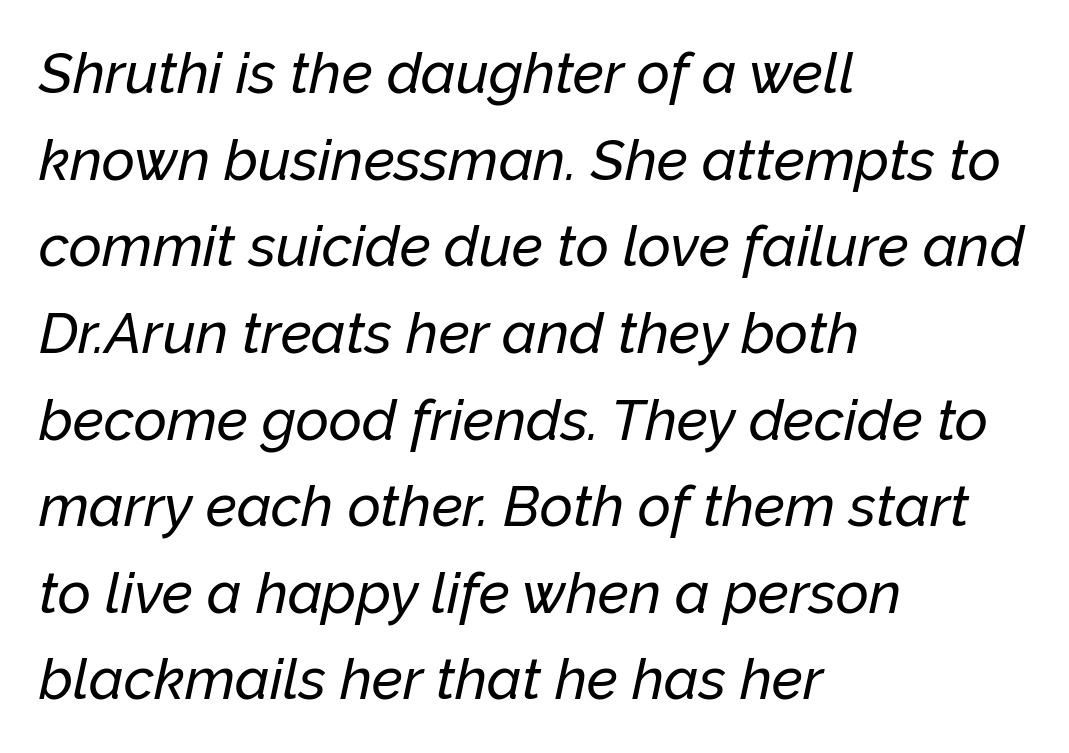
{"italic": "yes", "lean": "right", "slant_degrees": 12, "width": "normal", "stroke_contrast": "low", "x_height": "medium", "monospaced": "no", "underline": "no", "align": "left", "line_spacing": "normal", "line_spacing_ratio": 1.52, "letter_spacing": "normal", "letter_spacing_em": 0.0, "glyph_px": 57}
